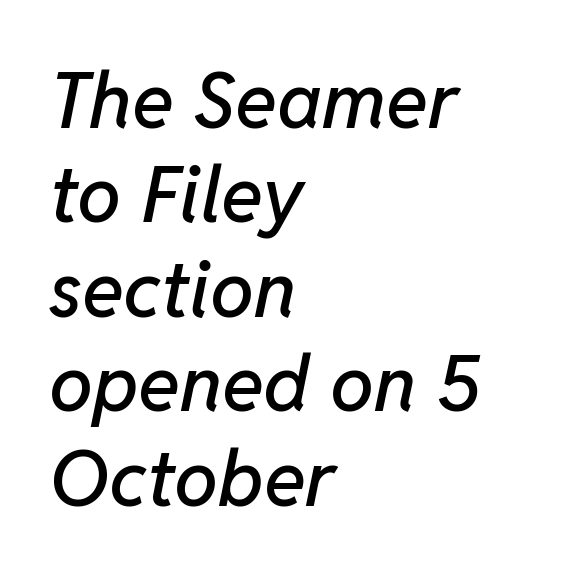
The image shows 78 px text type, italic (leaning right); set left-aligned, line spacing 1.21x, normal letter spacing, not underlined; low stroke contrast and a medium x-height.
